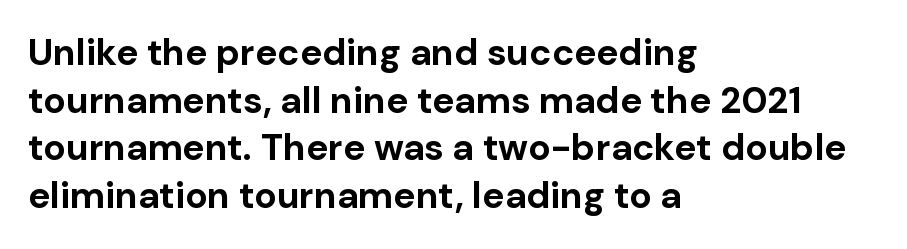
Q: Is the text bold? A: Yes.
Q: Is the text italic (slanted)? A: No, it is upright.
Q: Is the typeface a serif or a sans-serif typeface? A: Sans-serif.
Q: Is the text underlined? A: No.
Q: How is the paragraph aligned? A: Left-aligned.
Q: Is the spacing between letters normal or unusually wide? A: Normal.
Q: Is the spacing between lines tight, normal or loose? A: Normal.
Q: Width (condensed, normal, or wide)? A: Normal.
Q: Stroke contrast? A: Low.
Q: x-height? A: Medium.
Q: Monospaced? A: No.
